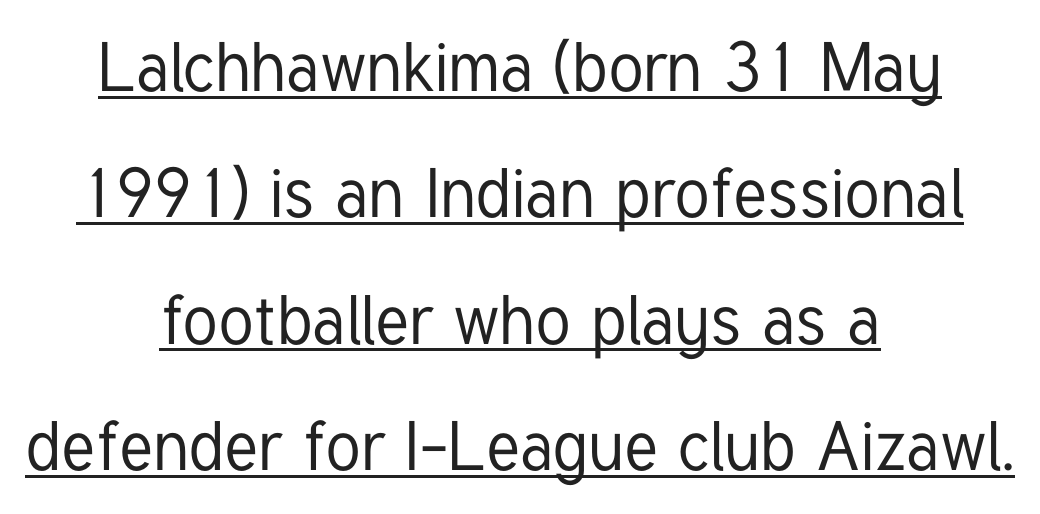
{"serif": "no", "italic": "no", "width": "condensed", "stroke_contrast": "low", "x_height": "medium", "monospaced": "no", "underline": "yes", "align": "center", "line_spacing_ratio": 1.83, "letter_spacing": "normal", "letter_spacing_em": 0.0, "glyph_px": 69}
